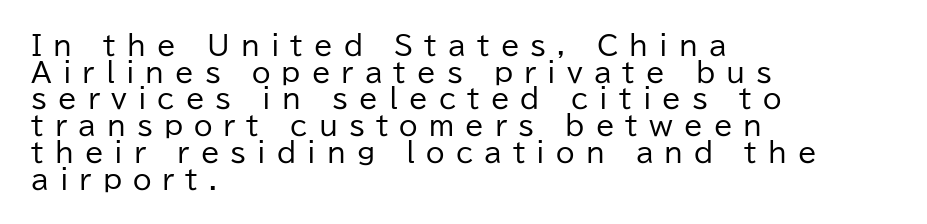
{"italic": "no", "bold": "no", "underline": "no", "align": "left", "line_spacing": "tight", "line_spacing_ratio": 0.99, "letter_spacing": "wide", "letter_spacing_em": 0.41, "glyph_px": 27}
